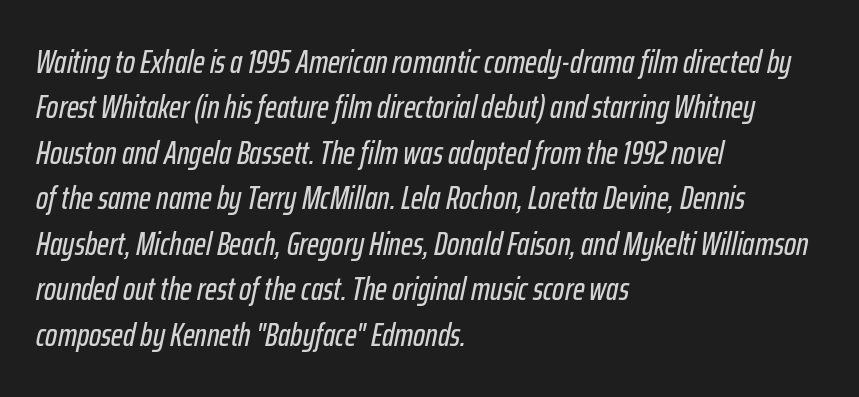
The image shows 32 px condensed type, italic (leaning right); set left-aligned, normal line spacing (1.42x), normal letter spacing, not underlined; low stroke contrast and a medium x-height.
